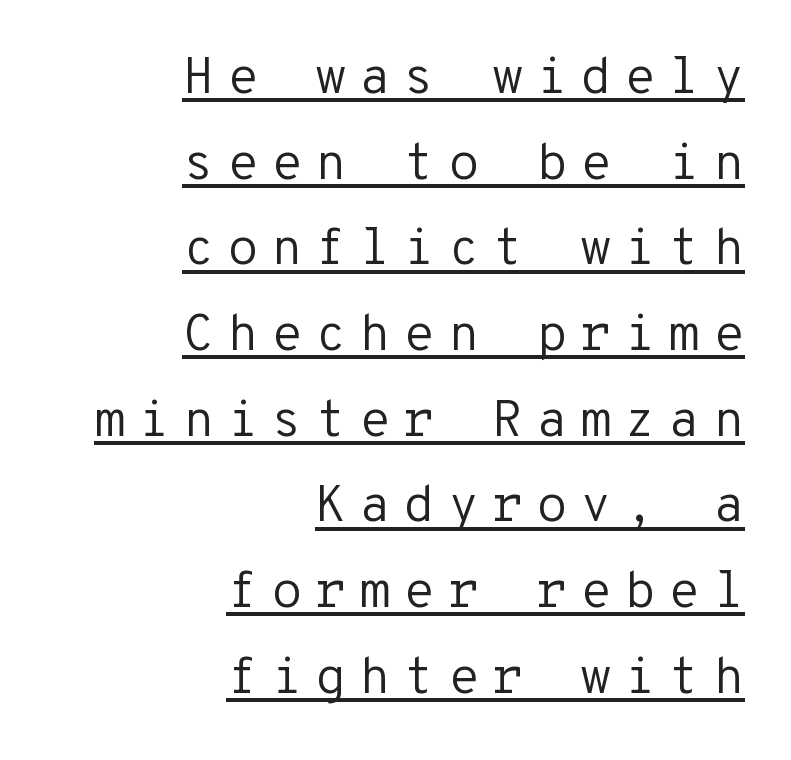
The image shows 51 px regular-weight sans-serif type, upright, monospaced; set right-aligned, normal line spacing (1.68x), unusually wide letter spacing (+0.25 em), underlined; low stroke contrast and a medium x-height.
